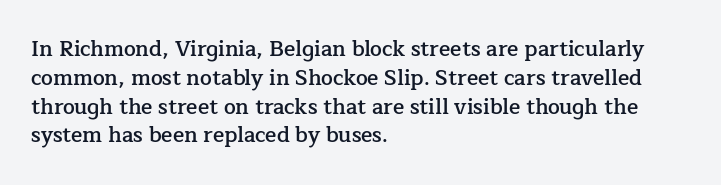
The image shows 21 px text type, upright; set left-aligned, normal line spacing (1.37x), normal letter spacing, not underlined.
